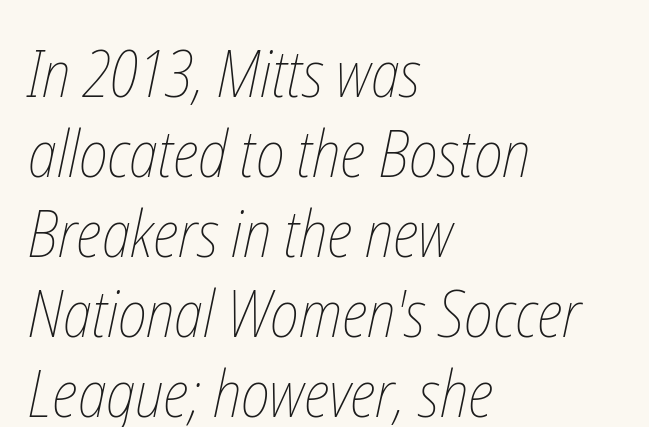
Q: Is the text bold? A: No.
Q: Is the text underlined? A: No.
Q: How is the paragraph aligned? A: Left-aligned.
Q: Is the spacing between letters normal or unusually wide? A: Normal.
Q: Is the spacing between lines tight, normal or loose? A: Normal.
Q: Width (condensed, normal, or wide)? A: Condensed.
Q: Stroke contrast? A: Low.
Q: x-height? A: Medium.
Q: Monospaced? A: No.
